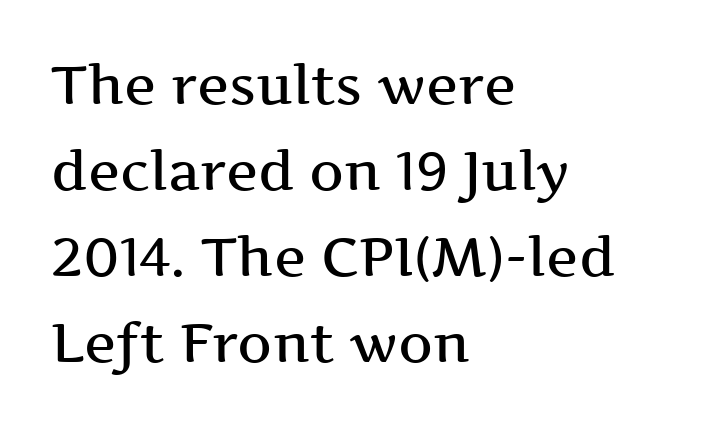
The image shows 54 px semibold, wide serif type, upright; set left-aligned, normal line spacing (1.59x), normal letter spacing, not underlined; medium stroke contrast and a medium x-height.
